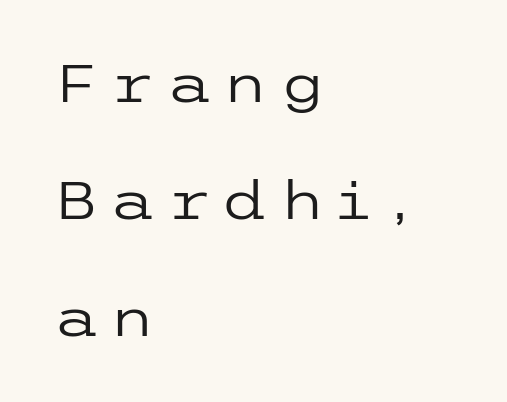
Q: Is the text bold? A: No.
Q: Is the text italic (slanted)? A: No, it is upright.
Q: Is the typeface a serif or a sans-serif typeface? A: Sans-serif.
Q: Is the text underlined? A: No.
Q: How is the paragraph aligned? A: Left-aligned.
Q: Is the spacing between lines tight, normal or loose? A: Loose.
Q: Width (condensed, normal, or wide)? A: Wide.
Q: Stroke contrast? A: Low.
Q: x-height? A: Medium.
